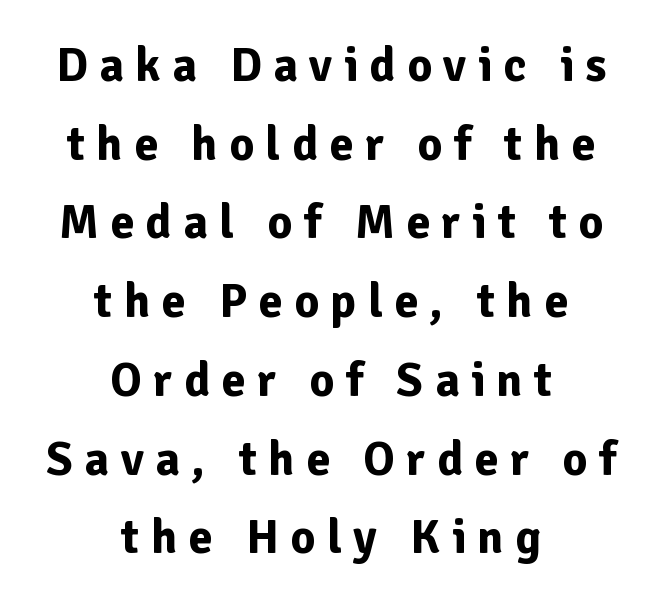
Q: Is the text bold? A: Yes.
Q: Is the text italic (slanted)? A: No, it is upright.
Q: Is the typeface a serif or a sans-serif typeface? A: Sans-serif.
Q: Is the text underlined? A: No.
Q: How is the paragraph aligned? A: Centered.
Q: Is the spacing between letters normal or unusually wide? A: Unusually wide.
Q: Is the spacing between lines tight, normal or loose? A: Normal.
Q: Width (condensed, normal, or wide)? A: Normal.
Q: Stroke contrast? A: Low.
Q: x-height? A: Medium.
Q: Monospaced? A: No.
